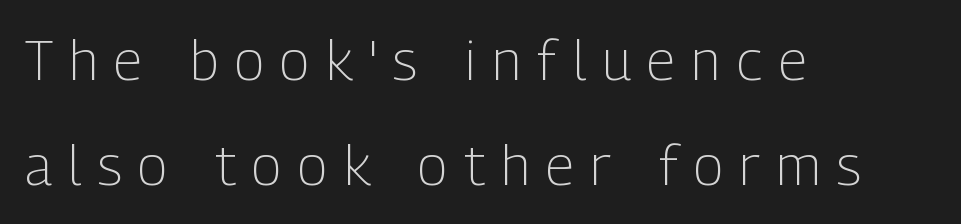
The image shows 56 px light, condensed sans-serif type, upright; set left-aligned, line spacing 1.88x, unusually wide letter spacing (+0.29 em), not underlined; low stroke contrast and a medium x-height.
